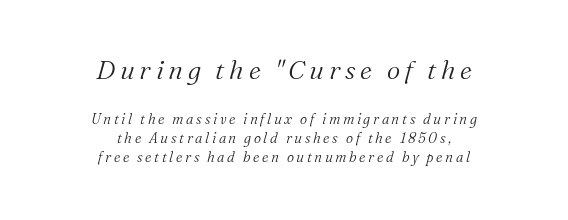
{"italic": "yes", "lean": "right", "slant_degrees": 16, "bold": "no", "underline": "no", "align": "center", "line_spacing": "normal", "line_spacing_ratio": 1.38, "larger_block": "first", "size_ratio": 1.86, "glyph_px": 26}
